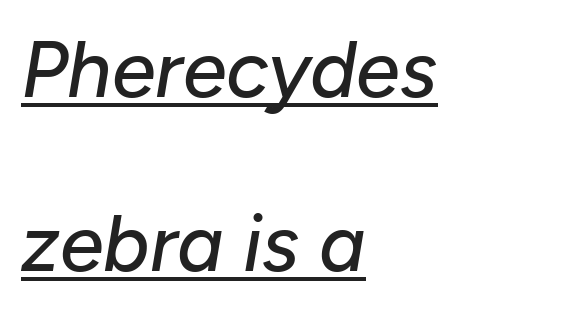
Q: Is the text italic (slanted)? A: Yes, it leans right by about 10 degrees.
Q: Is the text underlined? A: Yes.
Q: How is the paragraph aligned? A: Left-aligned.
Q: Is the spacing between letters normal or unusually wide? A: Normal.
Q: Is the spacing between lines tight, normal or loose? A: Loose.
Q: Width (condensed, normal, or wide)? A: Normal.
Q: Stroke contrast? A: Low.
Q: x-height? A: Medium.
Q: Monospaced? A: No.
